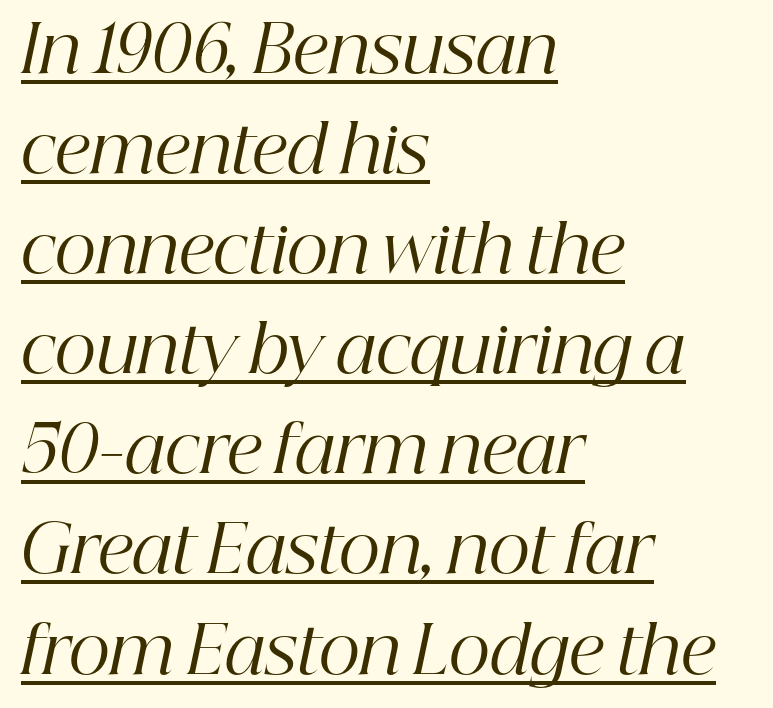
Does the leading feel generous? No, just average. Casual observation: everything's shoved over to the left. Slant detected: the letters are inclined. There is no visible air inserted between adjacent glyphs. You could not count columns in this text — the font is proportionally spaced.
